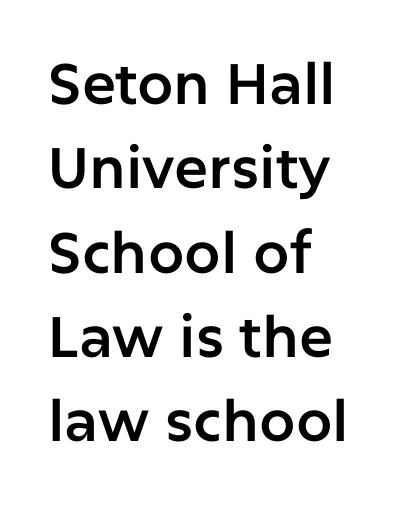
The image shows 57 px sans-serif type, upright; set left-aligned, normal line spacing (1.48x), normal letter spacing, not underlined; low stroke contrast and a medium x-height.
